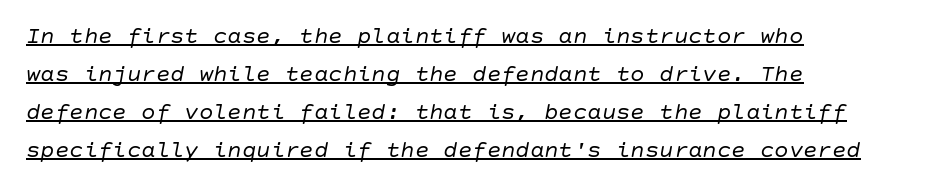
{"italic": "yes", "lean": "right", "slant_degrees": 10, "bold": "no", "underline": "yes", "align": "left", "line_spacing": "normal", "line_spacing_ratio": 1.58, "letter_spacing": "normal", "letter_spacing_em": 0.0, "glyph_px": 24}
